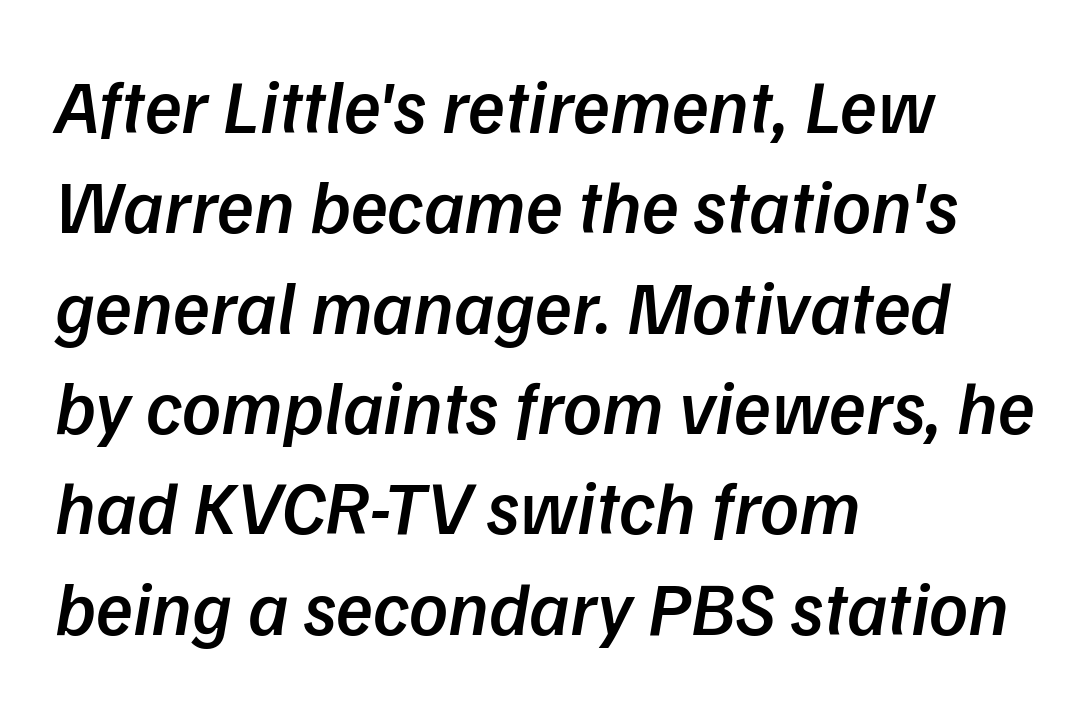
Spacing between characters is what you'd get straight out of the box. Each letter's strokes conclude bluntly, with no projecting serifs. Teacher's note: observe the even left margin — that is flush-left alignment. A typesetter would call this proportional, since set widths differ per character. Descenders are the only things crossing below the line.
